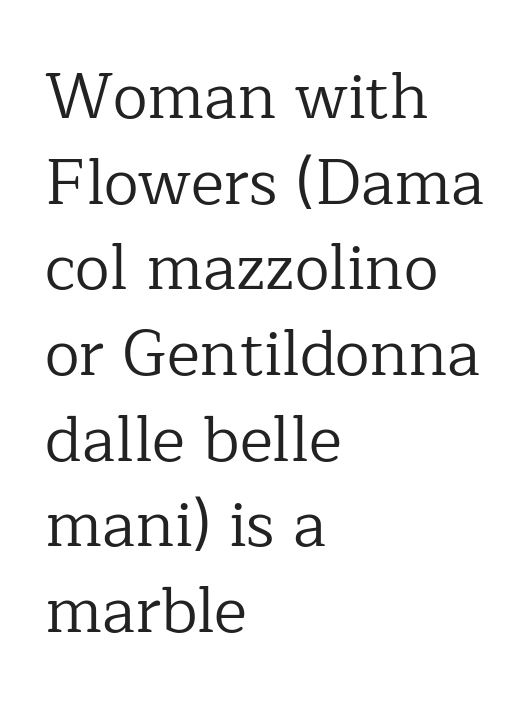
{"serif": "yes", "italic": "no", "bold": "no", "weight": "regular", "width": "normal", "stroke_contrast": "low", "x_height": "medium", "monospaced": "no", "underline": "no", "align": "left", "line_spacing": "normal", "line_spacing_ratio": 1.36, "letter_spacing": "normal", "letter_spacing_em": 0.0, "glyph_px": 63}
